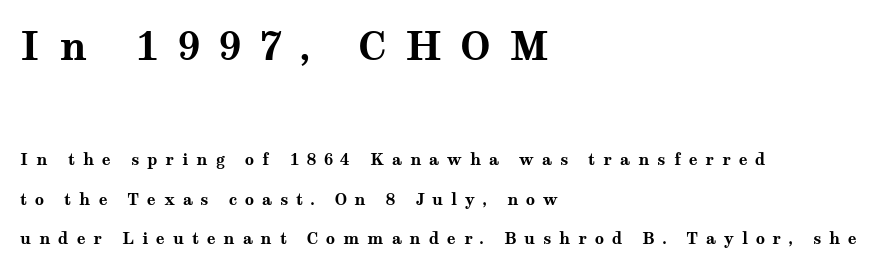
The image shows 39 px bold, wide serif type, upright; set left-aligned, loose line spacing (2.48x), unusually wide letter spacing (+0.49 em), not underlined; the first (top) block is 2.44x larger; medium stroke contrast and a medium x-height.
